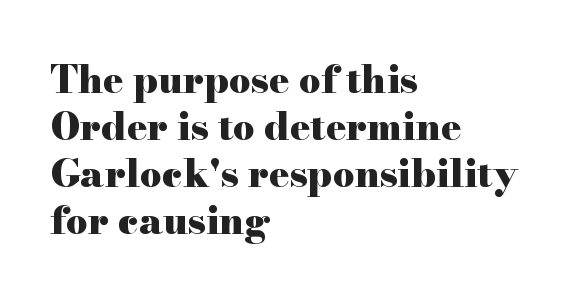
The paragraph shown leans on its left margin. Between one letter and the next there's only the usual sliver of space. Type without underlining. Notice how the stems are strictly vertical — no italics here. Examine the stroke ends and you'll spot serifs.
